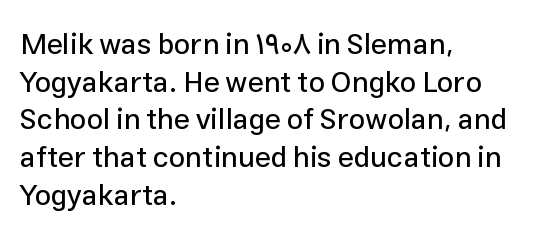
You could not count columns in this text — the font is proportionally spaced. The ragged edge is on the right, which tells us the setting is flush left. The typeface chosen for these lines omits serifs. Lines of text with bare space underneath.
